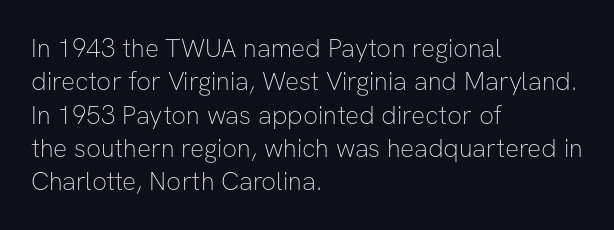
Q: Is the text bold? A: No.
Q: Is the text italic (slanted)? A: No, it is upright.
Q: Is the text underlined? A: No.
Q: How is the paragraph aligned? A: Left-aligned.
Q: Is the spacing between letters normal or unusually wide? A: Normal.
Q: Is the spacing between lines tight, normal or loose? A: Normal.
